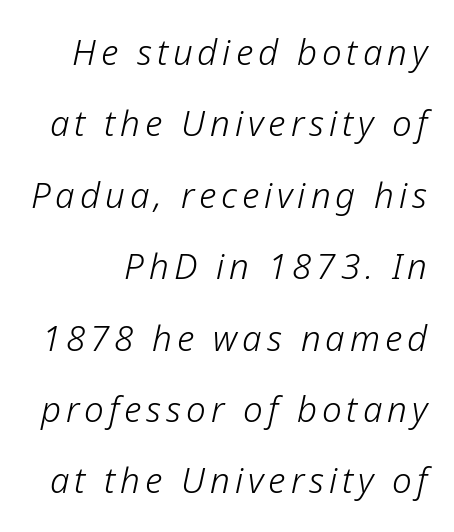
The image shows 35 px light type, italic (leaning right); set loose line spacing (2.04x), not underlined; low stroke contrast and a medium x-height.
